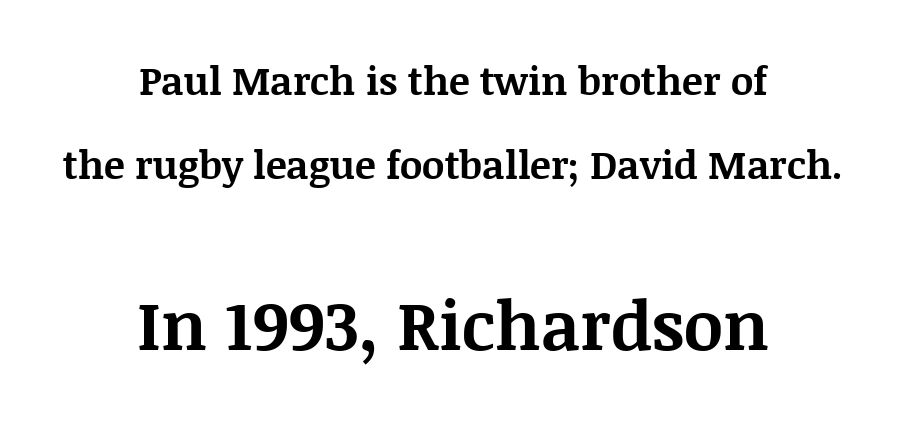
The image shows 68 px bold serif type, upright; set centered, loose line spacing (2.16x), normal letter spacing, not underlined; the second (bottom) block is 1.74x larger; medium stroke contrast and a large x-height.
